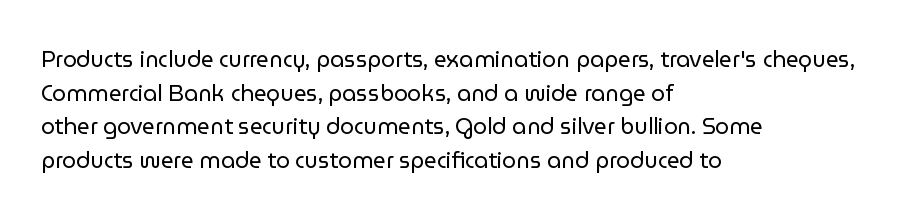
The image shows 22 px text type, upright; set left-aligned, normal line spacing (1.53x), normal letter spacing, not underlined.
